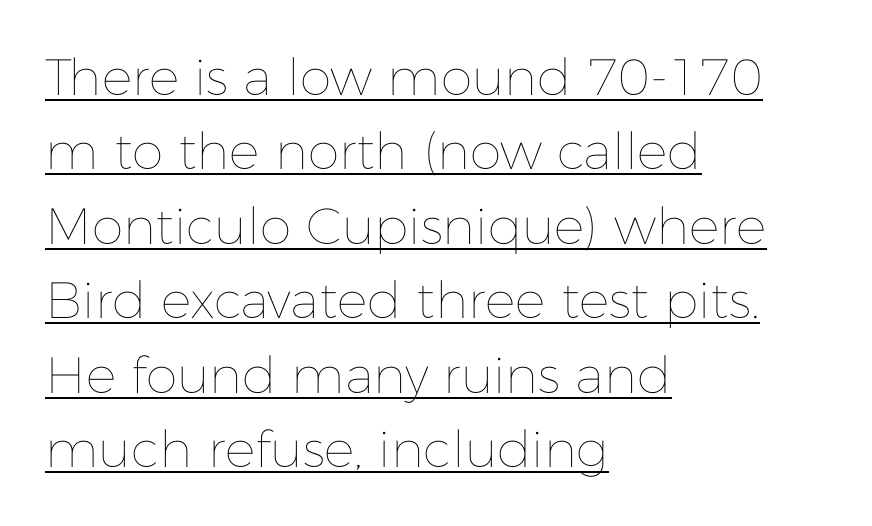
The image shows 51 px thin type, upright; set left-aligned, normal line spacing (1.46x), normal letter spacing, underlined; low stroke contrast and a medium x-height.
